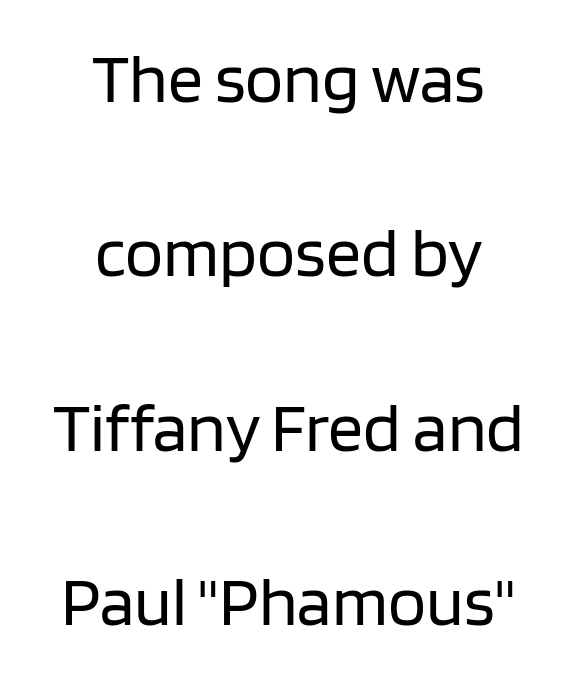
The image shows 70 px regular-weight sans-serif type, upright; set centered, loose line spacing (2.49x), normal letter spacing, not underlined; low stroke contrast and a large x-height.
